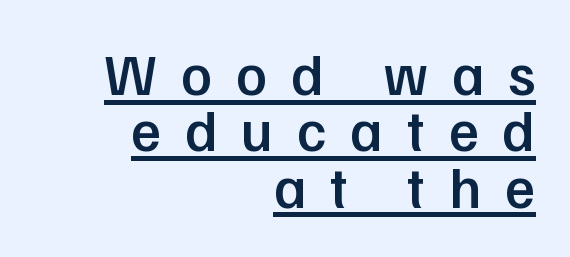
Where is the straight margin? On the right. Here the designer chose a conventional face with non-uniform glyph widths. This sample carries an underscore along the baseline area. Slightly chunky letters — semibold, I'd say, not full bold. Characters remain perfectly vertical along every line. Notice how descenders almost collide with the ascenders below — that's tight leading.
